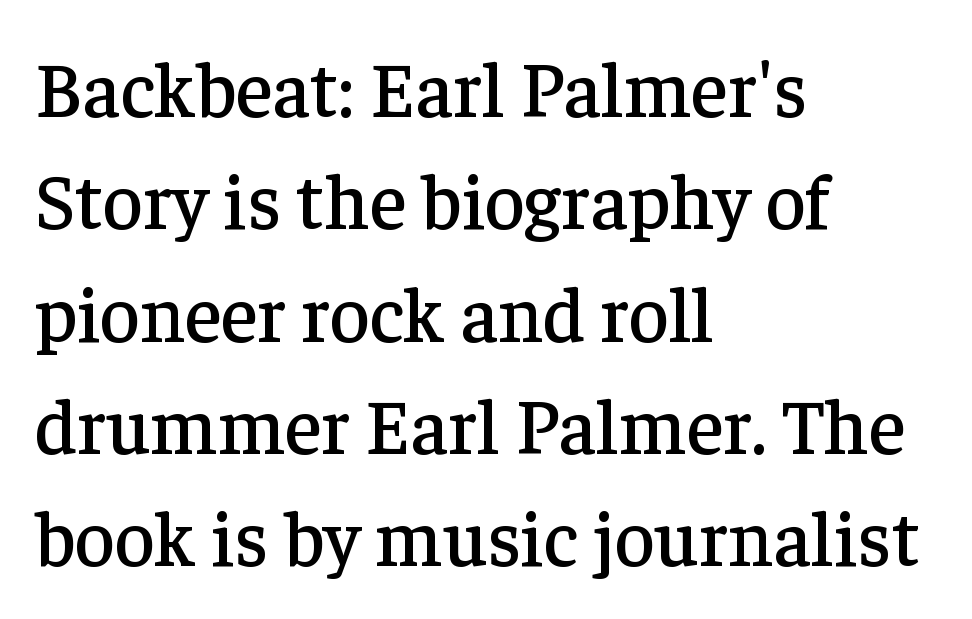
The image shows 78 px serif type, upright; set left-aligned, normal line spacing (1.44x), normal letter spacing, not underlined; low stroke contrast and a medium x-height.
